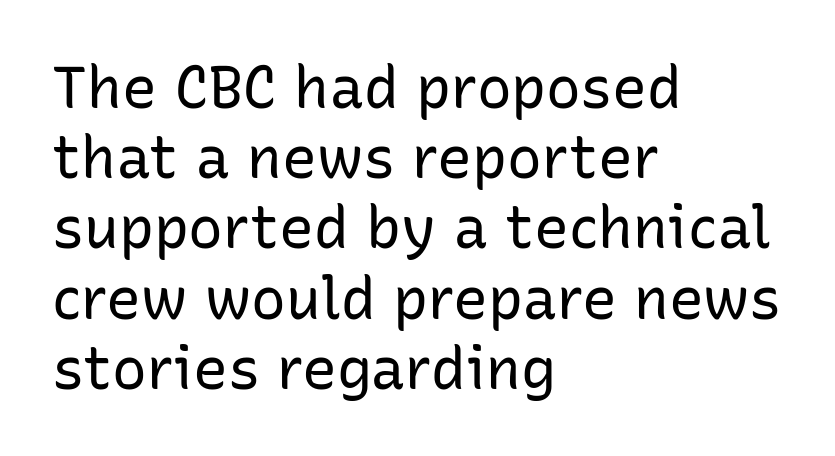
{"serif": "no", "italic": "no", "bold": "no", "weight": "regular", "width": "normal", "stroke_contrast": "low", "x_height": "medium", "monospaced": "no", "underline": "no", "align": "left", "line_spacing_ratio": 1.21, "letter_spacing": "normal", "letter_spacing_em": 0.0, "glyph_px": 58}
